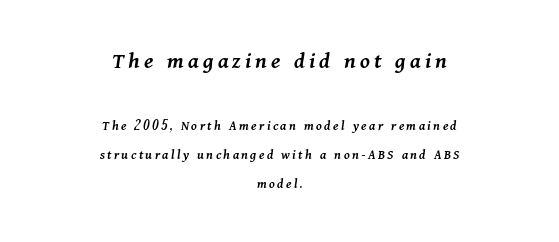
{"italic": "yes", "lean": "right", "slant_degrees": 11, "bold": "semi", "underline": "no", "align": "center", "line_spacing": "loose", "line_spacing_ratio": 2.1, "larger_block": "first", "size_ratio": 1.71, "glyph_px": 24}
